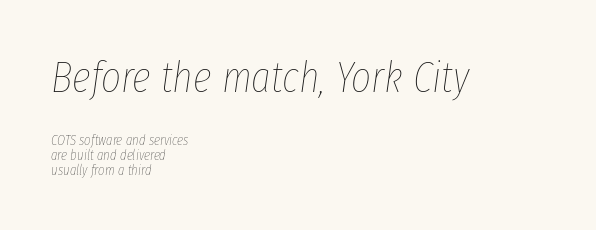
The image shows 43 px thin, condensed type, italic (leaning right); set left-aligned, tight line spacing (1.06x), normal letter spacing, not underlined; the first (top) block is 3.07x larger; low stroke contrast and a medium x-height.
